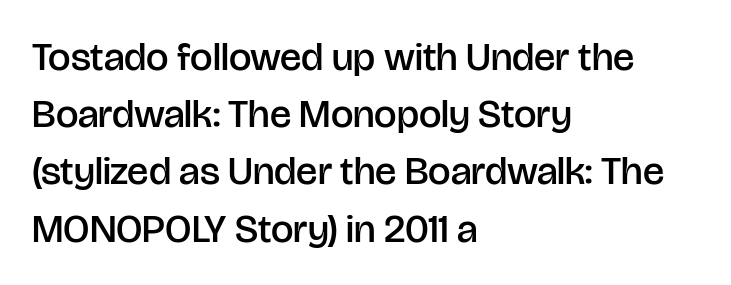
{"serif": "no", "italic": "no", "bold": "semi", "weight": "semibold", "width": "normal", "stroke_contrast": "low", "x_height": "large", "monospaced": "no", "underline": "no", "align": "left", "line_spacing": "normal", "line_spacing_ratio": 1.43, "letter_spacing": "normal", "letter_spacing_em": 0.0, "glyph_px": 40}
